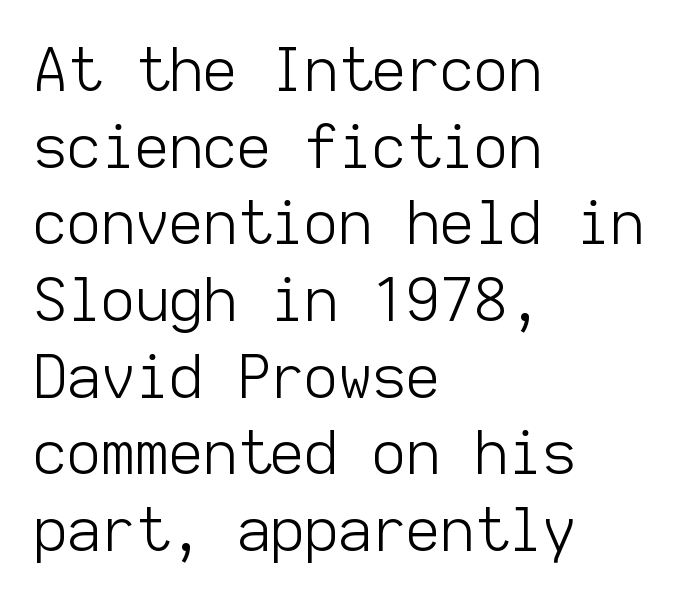
The image shows 59 px light sans-serif type, upright, monospaced; set left-aligned, normal line spacing (1.3x), normal letter spacing, not underlined; low stroke contrast and a medium x-height.
